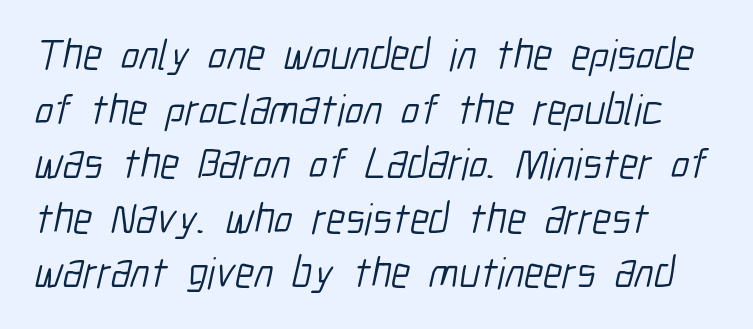
{"serif": "no", "bold": "no", "weight": "light", "width": "condensed", "stroke_contrast": "low", "x_height": "medium", "monospaced": "no", "underline": "no", "align": "left", "line_spacing": "normal", "line_spacing_ratio": 1.27, "letter_spacing": "normal", "letter_spacing_em": 0.0, "glyph_px": 43}
